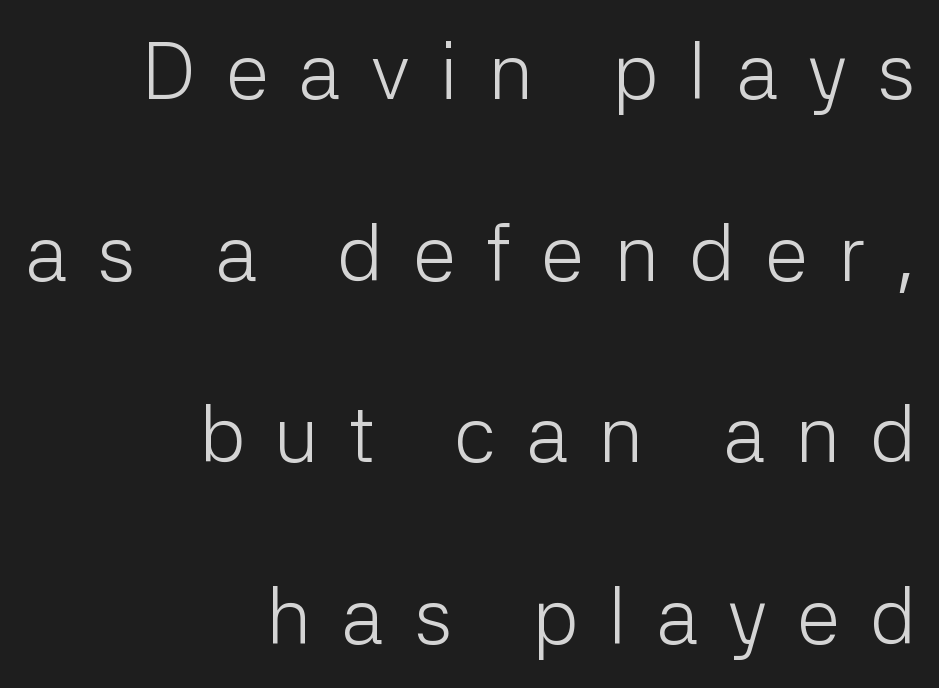
Quick note: underline off. Rows of type keep a wide berth in the vertical direction. The letterforms stand isolated, each surrounded by extra space. Typeset ragged left — the right edge is the straight one.
